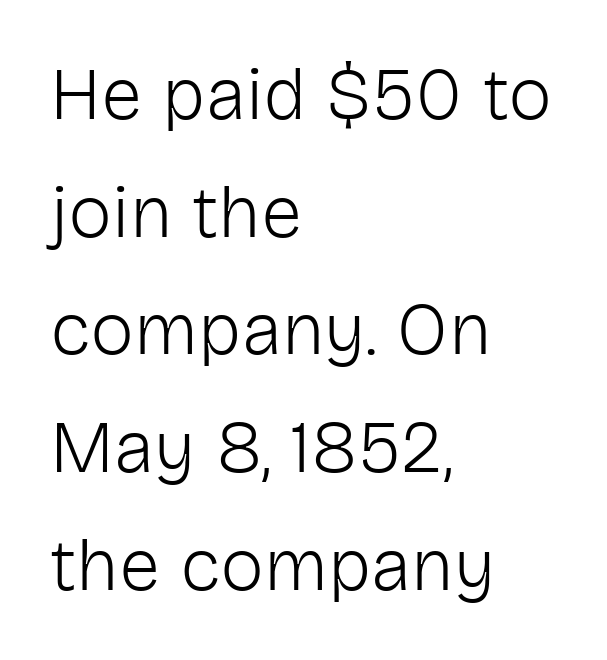
Q: Is the text bold? A: No.
Q: Is the text italic (slanted)? A: No, it is upright.
Q: Is the typeface a serif or a sans-serif typeface? A: Sans-serif.
Q: Is the text underlined? A: No.
Q: How is the paragraph aligned? A: Left-aligned.
Q: Is the spacing between letters normal or unusually wide? A: Normal.
Q: Is the spacing between lines tight, normal or loose? A: Normal.
Q: Width (condensed, normal, or wide)? A: Normal.
Q: Stroke contrast? A: Low.
Q: x-height? A: Medium.
Q: Monospaced? A: No.
